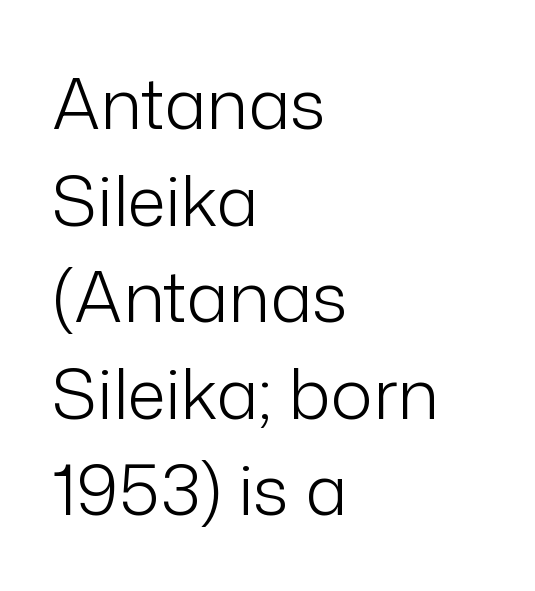
Q: Is the text bold? A: No.
Q: Is the text italic (slanted)? A: No, it is upright.
Q: Is the typeface a serif or a sans-serif typeface? A: Sans-serif.
Q: Is the text underlined? A: No.
Q: How is the paragraph aligned? A: Left-aligned.
Q: Is the spacing between letters normal or unusually wide? A: Normal.
Q: Is the spacing between lines tight, normal or loose? A: Normal.
Q: Width (condensed, normal, or wide)? A: Normal.
Q: Stroke contrast? A: Low.
Q: x-height? A: Medium.
Q: Monospaced? A: No.
